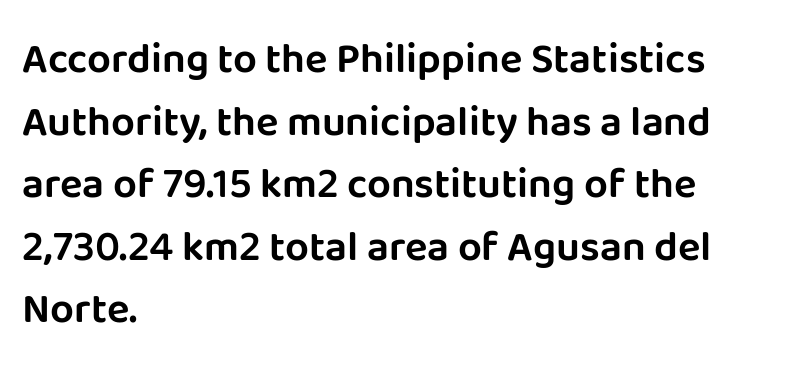
Q: Is the text italic (slanted)? A: No, it is upright.
Q: Is the typeface a serif or a sans-serif typeface? A: Sans-serif.
Q: Is the text underlined? A: No.
Q: How is the paragraph aligned? A: Left-aligned.
Q: Is the spacing between letters normal or unusually wide? A: Normal.
Q: Is the spacing between lines tight, normal or loose? A: Normal.
Q: Width (condensed, normal, or wide)? A: Normal.
Q: Stroke contrast? A: Low.
Q: x-height? A: Large.
Q: Monospaced? A: No.
